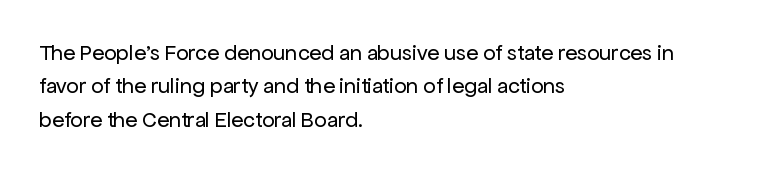
Q: Is the text bold? A: No.
Q: Is the text italic (slanted)? A: No, it is upright.
Q: Is the text underlined? A: No.
Q: How is the paragraph aligned? A: Left-aligned.
Q: Is the spacing between letters normal or unusually wide? A: Normal.
Q: Is the spacing between lines tight, normal or loose? A: Normal.
